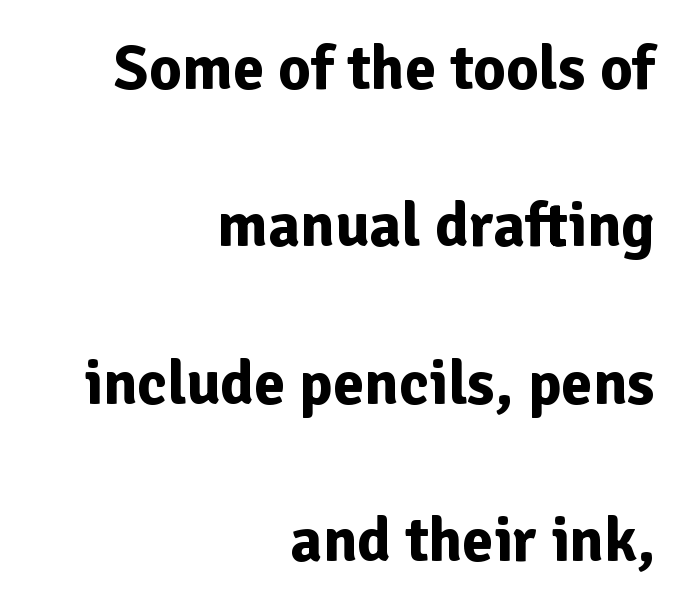
{"serif": "no", "italic": "no", "bold": "yes", "weight": "bold", "width": "normal", "stroke_contrast": "low", "x_height": "medium", "monospaced": "no", "underline": "no", "align": "right", "line_spacing": "loose", "line_spacing_ratio": 2.5, "letter_spacing": "normal", "letter_spacing_em": 0.0, "glyph_px": 63}
